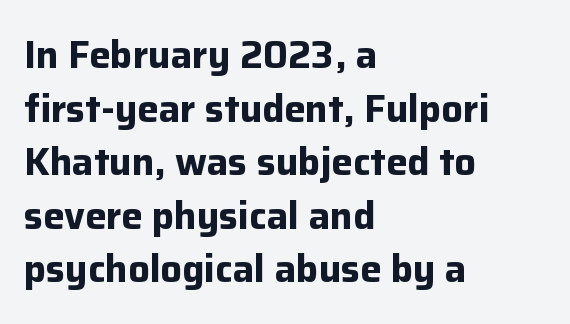
The image shows 38 px bold sans-serif type, upright; set left-aligned, normal line spacing (1.41x), normal letter spacing, not underlined; low stroke contrast and a medium x-height.
